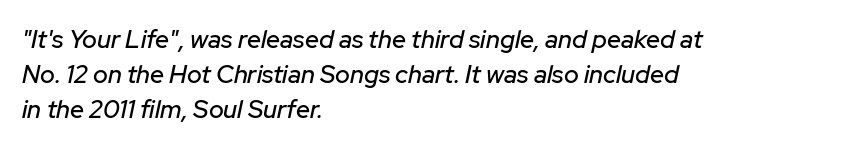
{"italic": "yes", "lean": "right", "slant_degrees": 12, "underline": "no", "align": "left", "line_spacing": "normal", "line_spacing_ratio": 1.41, "letter_spacing": "normal", "letter_spacing_em": 0.0, "glyph_px": 25}
